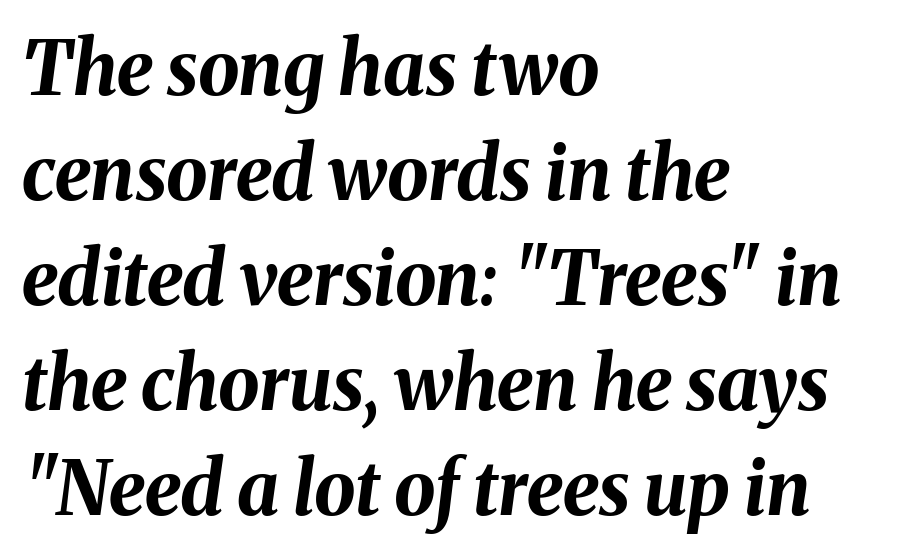
{"italic": "yes", "lean": "right", "slant_degrees": 8, "bold": "yes", "weight": "bold", "width": "normal", "stroke_contrast": "medium", "x_height": "medium", "monospaced": "no", "underline": "no", "align": "left", "line_spacing": "normal", "line_spacing_ratio": 1.42, "letter_spacing": "normal", "letter_spacing_em": 0.0, "glyph_px": 74}
